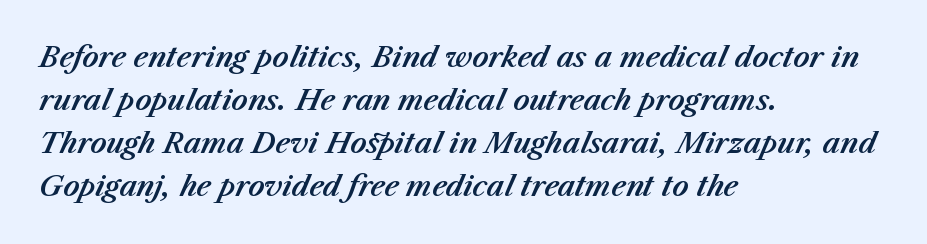
{"italic": "yes", "lean": "right", "slant_degrees": 23, "width": "normal", "stroke_contrast": "medium", "x_height": "medium", "monospaced": "no", "underline": "no", "align": "left", "line_spacing": "normal", "line_spacing_ratio": 1.54, "letter_spacing": "normal", "letter_spacing_em": 0.0, "glyph_px": 28}
